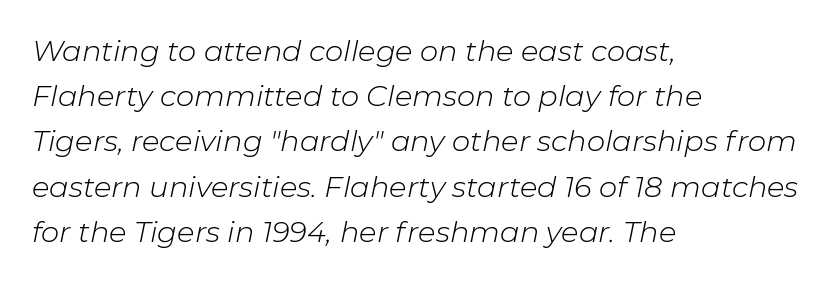
Q: Is the text bold? A: No.
Q: Is the text italic (slanted)? A: Yes, it leans right by about 11 degrees.
Q: Is the text underlined? A: No.
Q: How is the paragraph aligned? A: Left-aligned.
Q: Is the spacing between letters normal or unusually wide? A: Normal.
Q: Is the spacing between lines tight, normal or loose? A: Normal.
Q: Width (condensed, normal, or wide)? A: Normal.
Q: Stroke contrast? A: Low.
Q: x-height? A: Medium.
Q: Monospaced? A: No.
